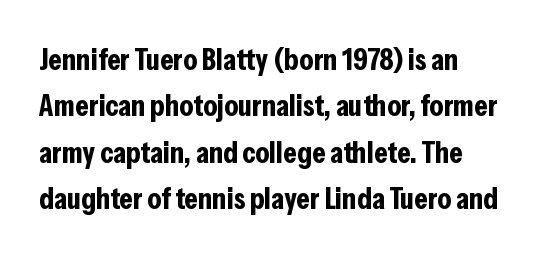
Q: Is the text bold? A: Yes.
Q: Is the text italic (slanted)? A: No, it is upright.
Q: Is the typeface a serif or a sans-serif typeface? A: Sans-serif.
Q: Is the text underlined? A: No.
Q: Is the spacing between letters normal or unusually wide? A: Normal.
Q: Is the spacing between lines tight, normal or loose? A: Normal.
Q: Width (condensed, normal, or wide)? A: Condensed.
Q: Stroke contrast? A: Low.
Q: x-height? A: Medium.
Q: Monospaced? A: No.
